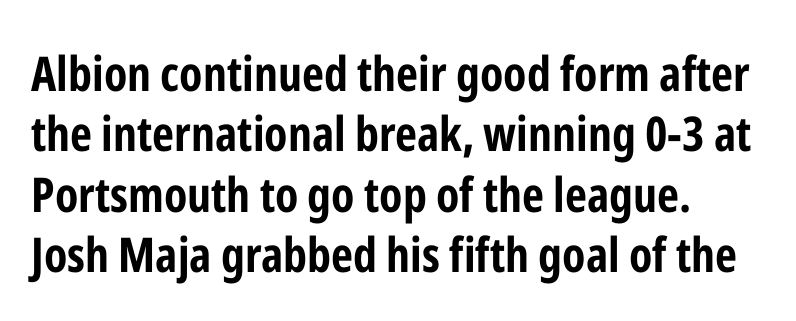
{"serif": "no", "italic": "no", "bold": "yes", "weight": "bold", "width": "condensed", "stroke_contrast": "low", "x_height": "medium", "monospaced": "no", "underline": "no", "align": "left", "line_spacing": "normal", "line_spacing_ratio": 1.26, "letter_spacing": "normal", "letter_spacing_em": 0.0, "glyph_px": 48}
